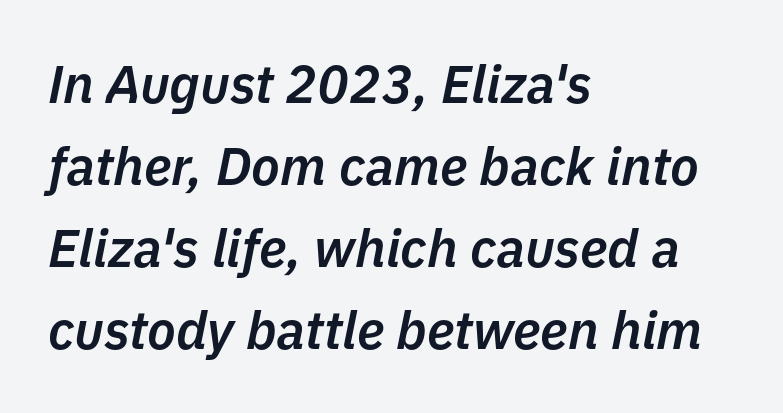
{"italic": "yes", "lean": "right", "slant_degrees": 11, "bold": "semi", "weight": "semibold", "width": "normal", "stroke_contrast": "low", "x_height": "medium", "monospaced": "no", "underline": "no", "align": "left", "line_spacing": "normal", "line_spacing_ratio": 1.55, "letter_spacing": "normal", "letter_spacing_em": 0.0, "glyph_px": 53}
